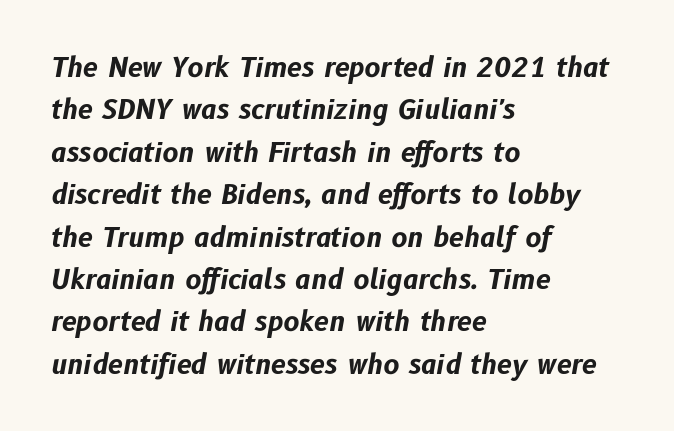
The image shows 27 px bold type, italic (leaning right); set left-aligned, normal line spacing (1.57x), normal letter spacing, not underlined.
